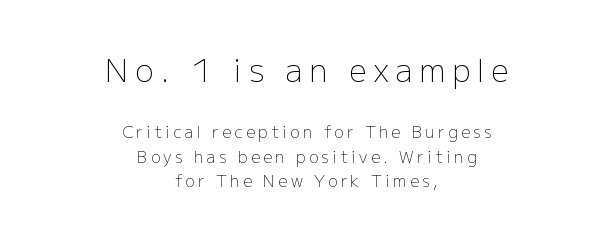
This is the regular roman posture of the typeface. Type style note: lacks serifs. These lines are centered, leaving both edges ragged. Here the designer chose a conventional face with non-uniform glyph widths.
